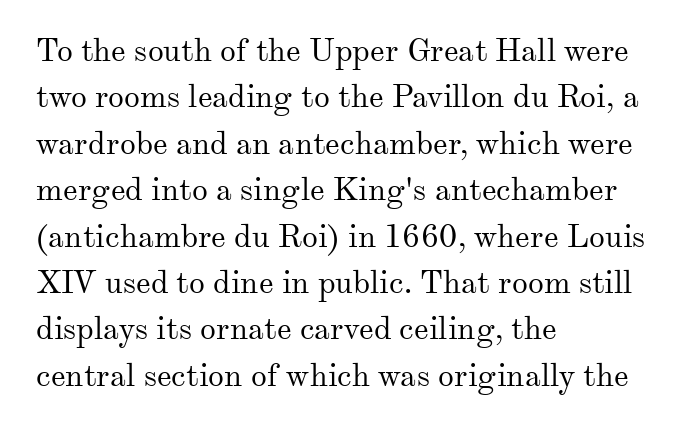
The image shows 32 px regular-weight serif type, upright; set left-aligned, normal line spacing (1.45x), normal letter spacing, not underlined; medium stroke contrast and a small x-height.
